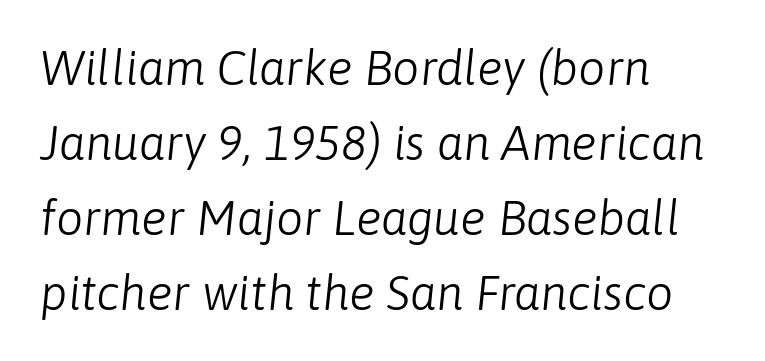
The image shows 48 px light type, italic (leaning right); set left-aligned, normal line spacing (1.56x), normal letter spacing, not underlined; low stroke contrast and a medium x-height.
